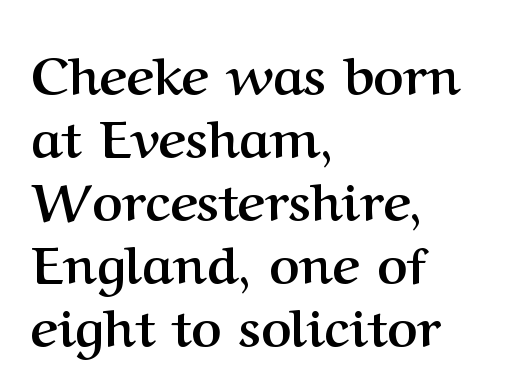
Q: Is the text bold? A: Yes.
Q: Is the text italic (slanted)? A: No, it is upright.
Q: Is the typeface a serif or a sans-serif typeface? A: Serif.
Q: Is the text underlined? A: No.
Q: How is the paragraph aligned? A: Left-aligned.
Q: Is the spacing between letters normal or unusually wide? A: Normal.
Q: Width (condensed, normal, or wide)? A: Normal.
Q: Stroke contrast? A: Medium.
Q: x-height? A: Medium.
Q: Monospaced? A: No.
